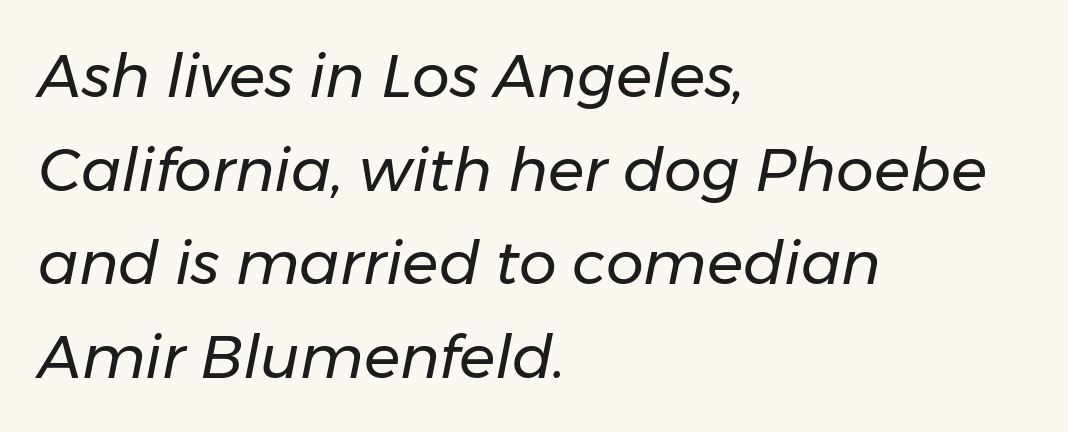
The image shows 60 px regular-weight type, italic (leaning right); set left-aligned, normal line spacing (1.56x), normal letter spacing, not underlined; low stroke contrast and a medium x-height.
